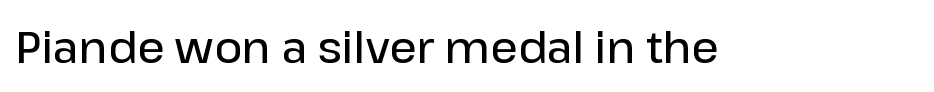
{"serif": "no", "italic": "no", "bold": "semi", "weight": "semibold", "width": "normal", "stroke_contrast": "low", "x_height": "medium", "monospaced": "no", "underline": "no", "letter_spacing": "normal", "letter_spacing_em": 0.0, "glyph_px": 43}
